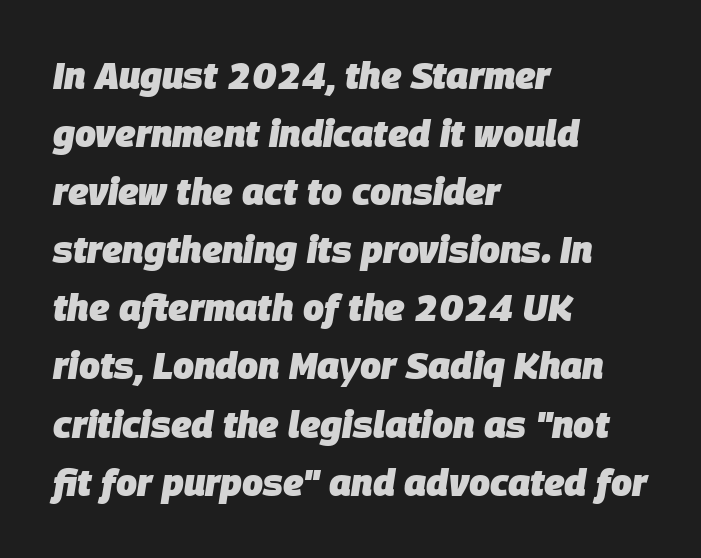
The image shows 37 px heavy type, italic (leaning right); set left-aligned, normal line spacing (1.57x), normal letter spacing, not underlined; low stroke contrast and a large x-height.
